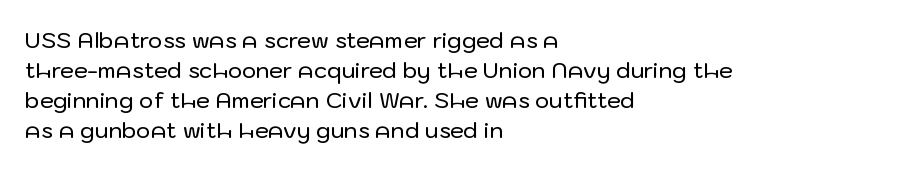
The lettering stays uniformly vertical, giving the passage a roman look. The text block is weighted toward the left margin, trailing off unevenly rightward. A typesetter would call this zero additional tracking. Evenly set lines give the paragraph a standard silhouette.
